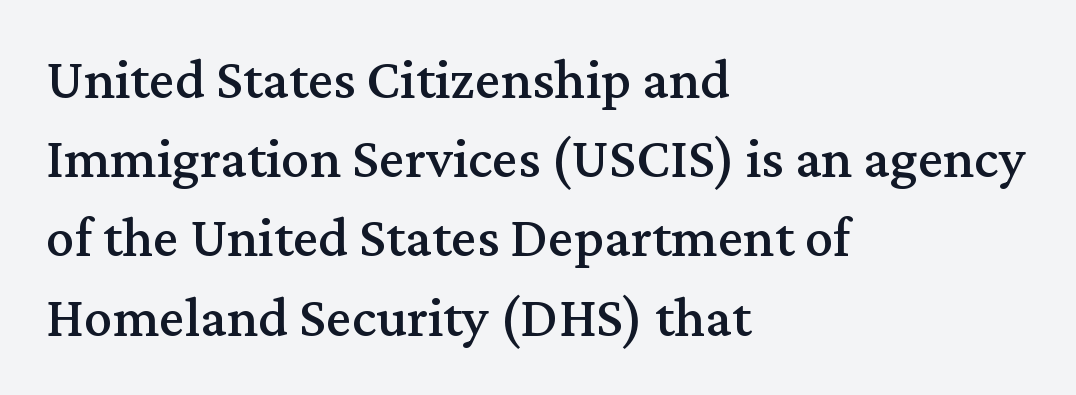
The glyphs are unaccompanied by any horizontal stroke below them. The designer left line spacing at the default. Here the designer chose a conventional face with non-uniform glyph widths. The type sits square on the baseline with zero lean.
